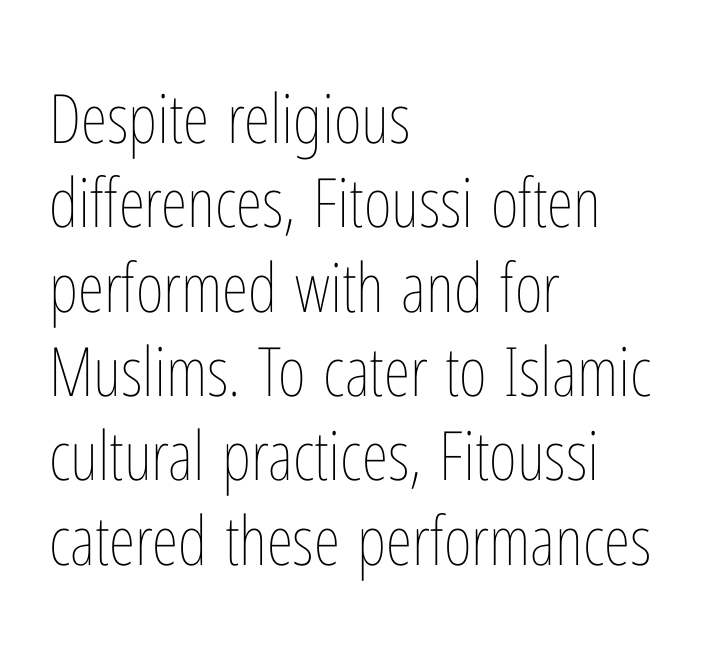
{"italic": "no", "bold": "no", "weight": "thin", "width": "condensed", "stroke_contrast": "low", "x_height": "medium", "monospaced": "no", "underline": "no", "align": "left", "line_spacing_ratio": 1.24, "letter_spacing": "normal", "letter_spacing_em": 0.0, "glyph_px": 68}
